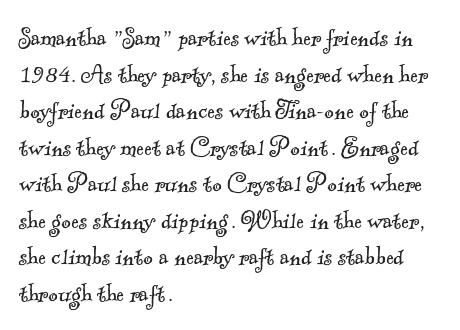
Q: Is the text bold? A: No.
Q: Is the typeface a serif or a sans-serif typeface? A: Serif.
Q: Is the text underlined? A: No.
Q: How is the paragraph aligned? A: Left-aligned.
Q: Is the spacing between letters normal or unusually wide? A: Normal.
Q: Is the spacing between lines tight, normal or loose? A: Normal.
Q: Width (condensed, normal, or wide)? A: Normal.
Q: x-height? A: Small.
Q: Monospaced? A: No.
